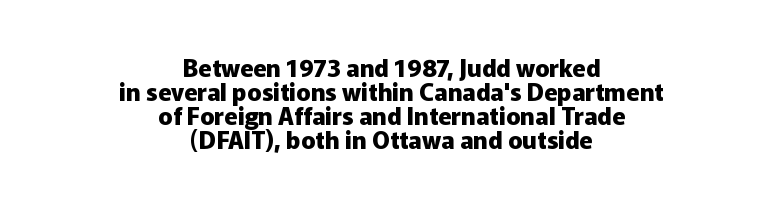
The image shows 24 px bold type, upright; set centered, tight line spacing (1.0x), normal letter spacing, not underlined.
